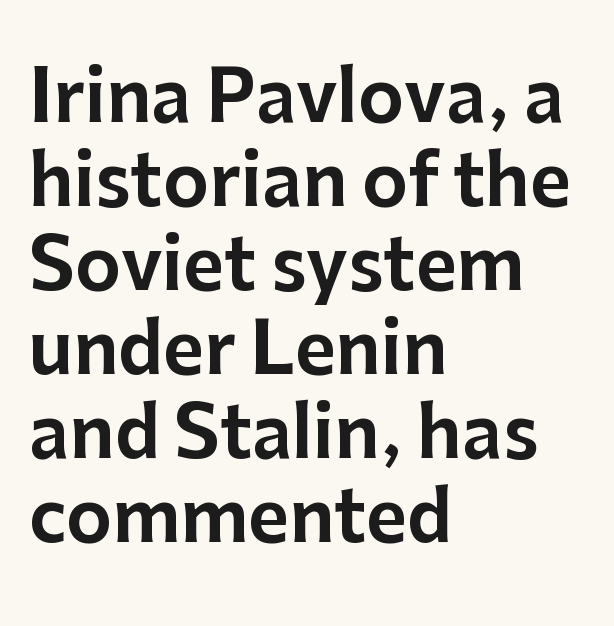
Ascenders rise straight up at ninety degrees. This sample uses a sans-serif face. The paragraph shown leans on its left margin. Is the letter spacing exaggerated? No — it looks like the ordinary default.
